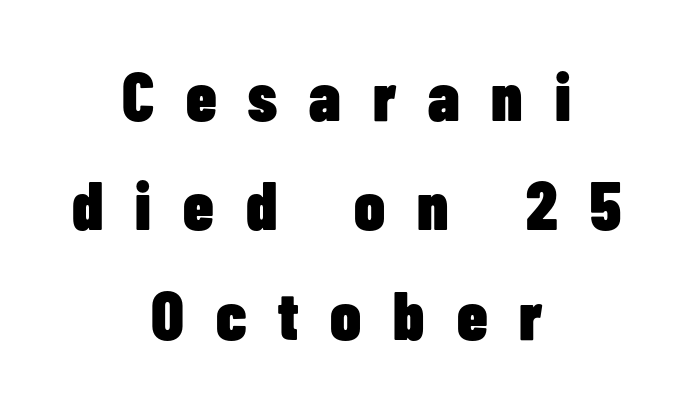
Q: Is the text bold? A: Yes.
Q: Is the text italic (slanted)? A: No, it is upright.
Q: Is the typeface a serif or a sans-serif typeface? A: Sans-serif.
Q: Is the text underlined? A: No.
Q: How is the paragraph aligned? A: Centered.
Q: Is the spacing between letters normal or unusually wide? A: Unusually wide.
Q: Is the spacing between lines tight, normal or loose? A: Normal.
Q: Width (condensed, normal, or wide)? A: Condensed.
Q: Stroke contrast? A: Low.
Q: x-height? A: Medium.
Q: Monospaced? A: No.
